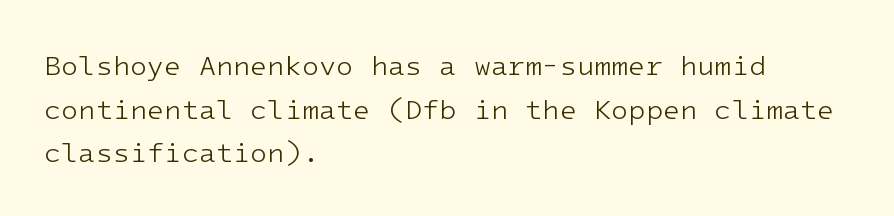
The image shows 28 px light sans-serif type, upright, monospaced; set left-aligned, normal line spacing (1.56x), normal letter spacing, not underlined; low stroke contrast and a medium x-height.
